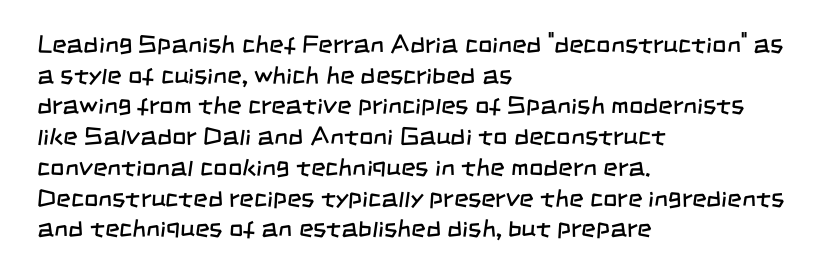
Standard letterfit; no display-style spreading of the glyphs. Visually the block forms a straight wall on the left and a jagged coastline on the right. Plain, unruled lines of type. Weight: not bold — regular or lighter.
